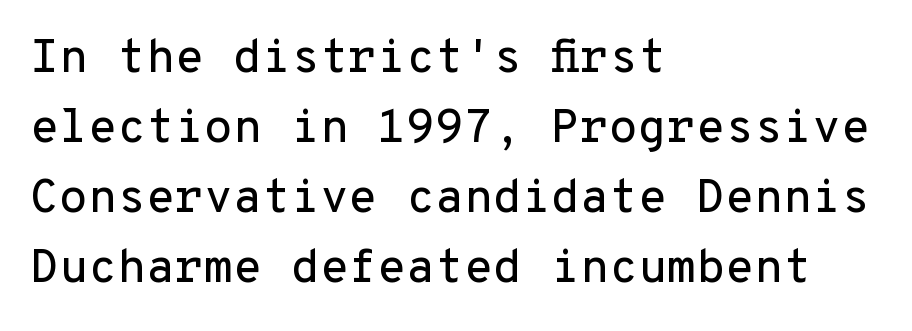
The image shows 47 px sans-serif type, upright, monospaced; set left-aligned, normal line spacing (1.49x), normal letter spacing, not underlined; low stroke contrast and a medium x-height.
